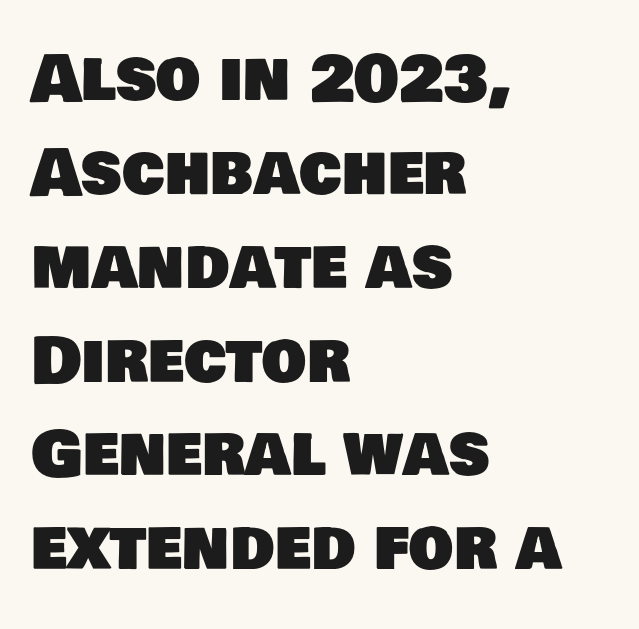
Each letter keeps its own natural width here, so spacing adapts to shape. The passage shown stacks its lines at a standard gap. Caption: multi-line text, flush left, ragged right. The space beneath each line is pristine and unruled. This is sans-serif lettering, the kind often seen on screens and signage.
